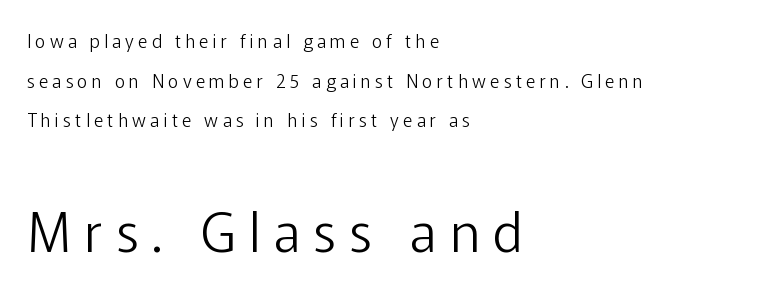
The image shows 54 px light sans-serif type, upright; set left-aligned, loose line spacing (2.2x), unusually wide letter spacing (+0.24 em), not underlined; the second (bottom) block is 3.0x larger; low stroke contrast and a medium x-height.
